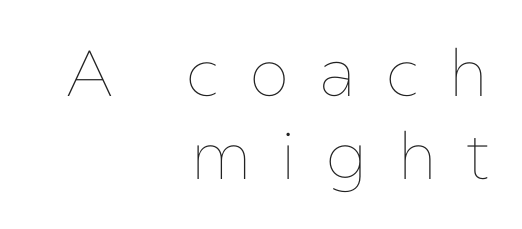
The image shows 65 px thin type, upright; set right-aligned, normal line spacing (1.27x), unusually wide letter spacing (+0.44 em), not underlined; low stroke contrast and a medium x-height.
